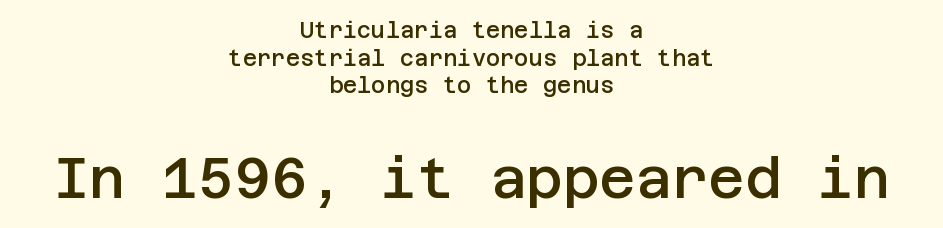
Q: Is the text bold? A: Semi-bold.
Q: Is the text italic (slanted)? A: No, it is upright.
Q: Is the typeface a serif or a sans-serif typeface? A: Sans-serif.
Q: Is the text underlined? A: No.
Q: How is the paragraph aligned? A: Centered.
Q: Is the spacing between letters normal or unusually wide? A: Normal.
Q: Is the spacing between lines tight, normal or loose? A: Normal.
Q: Which block of text is set in a larger size, the first (top) or the second (bottom)? A: The second (bottom) one.
Q: Width (condensed, normal, or wide)? A: Normal.
Q: Stroke contrast? A: Low.
Q: x-height? A: Large.
